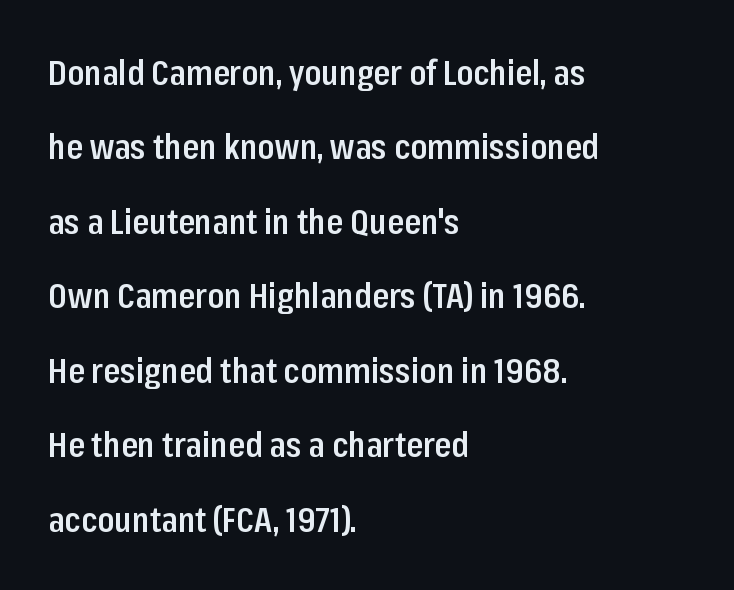
The image shows 34 px semibold, condensed sans-serif type, upright; set left-aligned, loose line spacing (2.19x), normal letter spacing, not underlined; low stroke contrast and a medium x-height.
